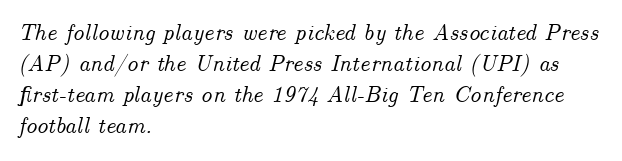
{"italic": "yes", "lean": "right", "slant_degrees": 14, "underline": "no", "align": "left", "line_spacing": "normal", "line_spacing_ratio": 1.35, "letter_spacing": "normal", "letter_spacing_em": 0.0, "glyph_px": 23}
